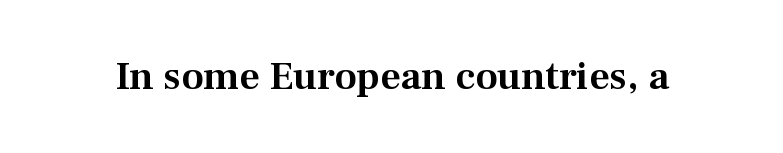
The image shows 40 px serif type, upright; set normal letter spacing, not underlined; medium stroke contrast and a medium x-height.
